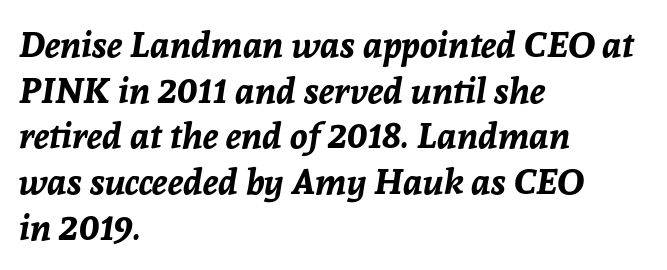
How would I describe the line gaps? Plain and ordinary. You could not count columns in this text — the font is proportionally spaced. The rendering applies a slant to the glyphs. What stands out about the letter spacing? Nothing — it is the standard amount.
